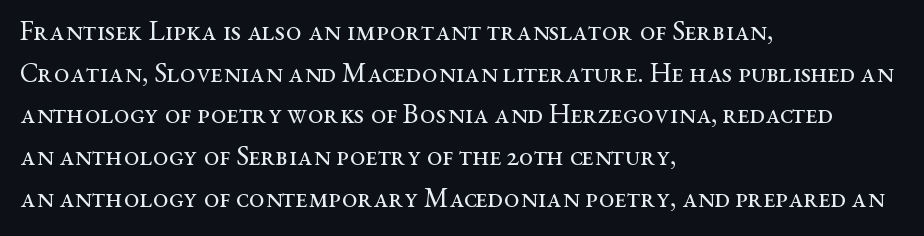
The image shows 28 px regular-weight, wide serif type, upright; set left-aligned, normal line spacing (1.49x), normal letter spacing, not underlined; medium stroke contrast and a medium x-height.
